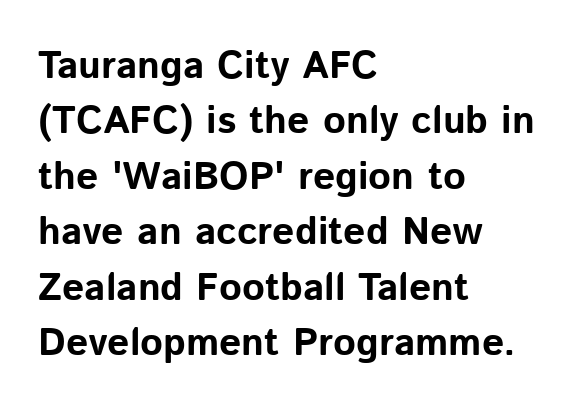
The image shows 39 px bold sans-serif type, upright; set left-aligned, normal line spacing (1.42x), normal letter spacing, not underlined; low stroke contrast and a medium x-height.
